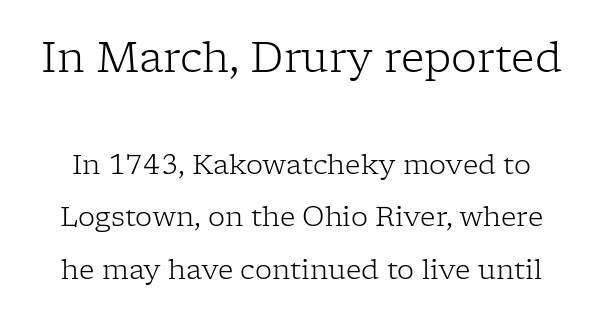
If you measured baseline to baseline, you'd find a long distance. The font sits on the lighter half of the weight spectrum, regular included. Varying glyph widths throughout — classic text-font behaviour. The letterforms sit shoulder to shoulder at normal distance. Note: larger setting up top, smaller setting below. The baseline area is clear.
